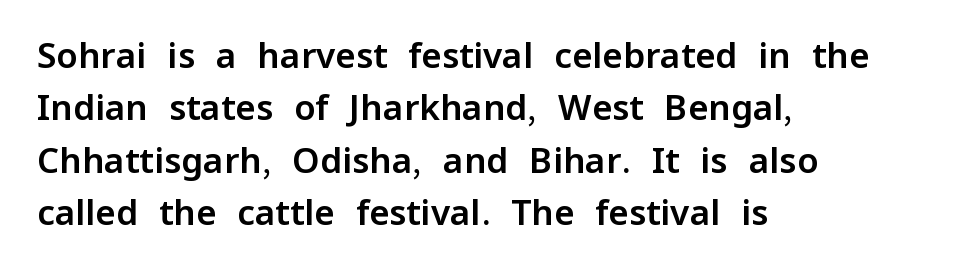
The image shows 35 px sans-serif type, upright; set left-aligned, normal line spacing (1.5x), normal letter spacing, not underlined; low stroke contrast and a medium x-height.
